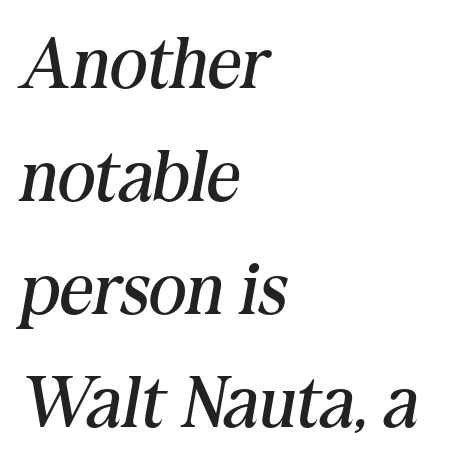
{"serif": "yes", "italic": "yes", "lean": "right", "slant_degrees": 10, "bold": "no", "weight": "regular", "width": "normal", "stroke_contrast": "medium", "x_height": "medium", "monospaced": "no", "underline": "no", "align": "left", "line_spacing": "normal", "line_spacing_ratio": 1.55, "letter_spacing": "normal", "letter_spacing_em": 0.0, "glyph_px": 73}
